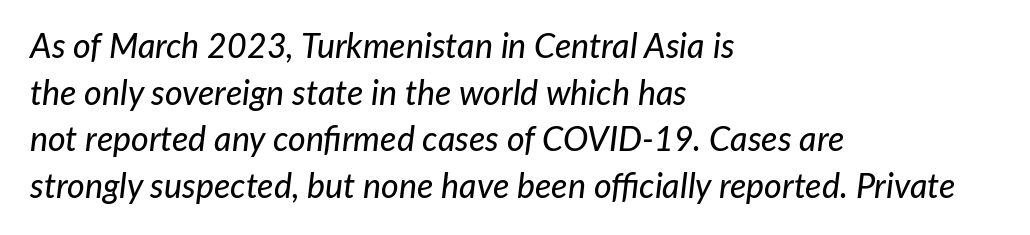
Q: Is the text italic (slanted)? A: Yes, it leans right by about 7 degrees.
Q: Is the text underlined? A: No.
Q: How is the paragraph aligned? A: Left-aligned.
Q: Is the spacing between letters normal or unusually wide? A: Normal.
Q: Is the spacing between lines tight, normal or loose? A: Normal.
Q: Width (condensed, normal, or wide)? A: Normal.
Q: Stroke contrast? A: Low.
Q: x-height? A: Medium.
Q: Monospaced? A: No.
